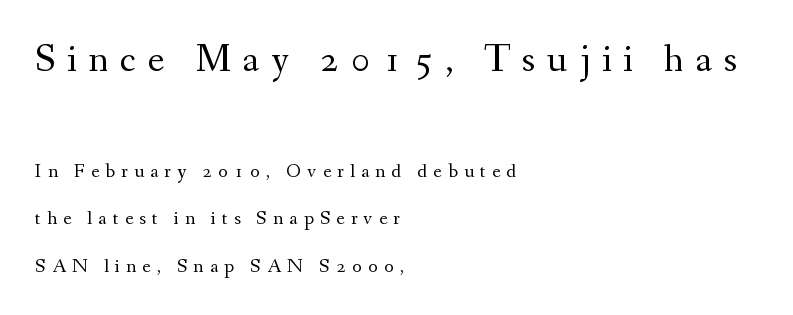
The letters stand straight up with perfectly vertical stems. The rendering uses natural spacing where letterforms have individual widths. The glyphs in this specimen are seriffed. The space between consecutive lines is lavish. Each line starts at the same left margin while the right side varies.
